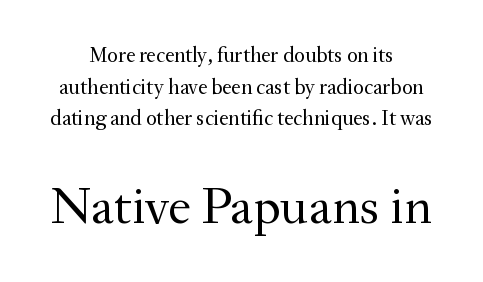
Q: Is the text bold? A: No.
Q: Is the text italic (slanted)? A: No, it is upright.
Q: Is the typeface a serif or a sans-serif typeface? A: Serif.
Q: Is the text underlined? A: No.
Q: How is the paragraph aligned? A: Centered.
Q: Is the spacing between letters normal or unusually wide? A: Normal.
Q: Is the spacing between lines tight, normal or loose? A: Normal.
Q: Which block of text is set in a larger size, the first (top) or the second (bottom)? A: The second (bottom) one.
Q: Width (condensed, normal, or wide)? A: Normal.
Q: Stroke contrast? A: Medium.
Q: x-height? A: Small.
Q: Monospaced? A: No.
